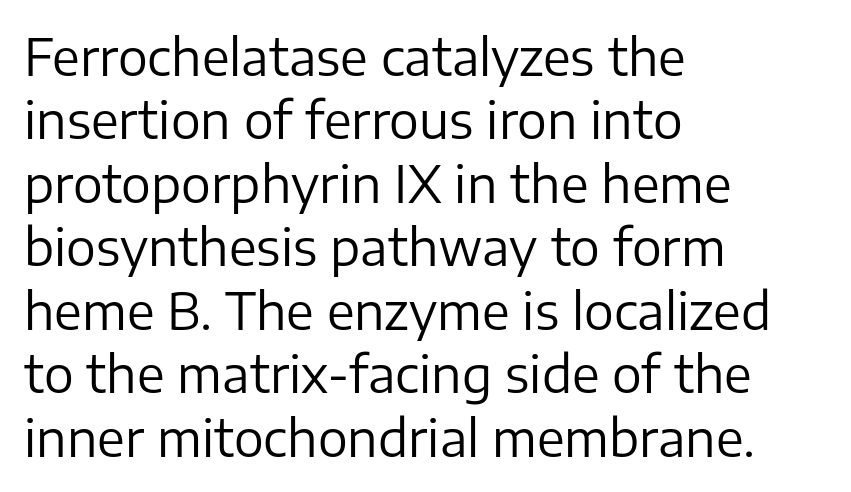
Q: Is the text bold? A: No.
Q: Is the text italic (slanted)? A: No, it is upright.
Q: Is the typeface a serif or a sans-serif typeface? A: Sans-serif.
Q: Is the text underlined? A: No.
Q: How is the paragraph aligned? A: Left-aligned.
Q: Is the spacing between letters normal or unusually wide? A: Normal.
Q: Is the spacing between lines tight, normal or loose? A: Normal.
Q: Width (condensed, normal, or wide)? A: Normal.
Q: Stroke contrast? A: Low.
Q: x-height? A: Medium.
Q: Monospaced? A: No.
